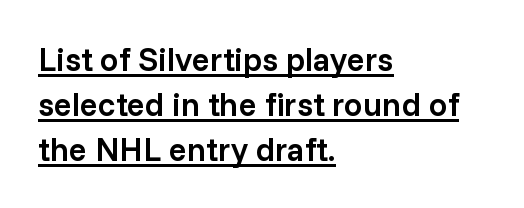
The image shows 33 px semibold sans-serif type, upright; set left-aligned, normal line spacing (1.36x), normal letter spacing, underlined; low stroke contrast and a medium x-height.
